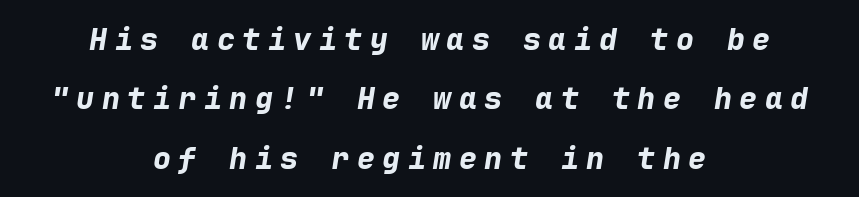
Q: Is the text bold? A: Yes.
Q: Is the text italic (slanted)? A: Yes, it leans right by about 9 degrees.
Q: Is the text underlined? A: No.
Q: How is the paragraph aligned? A: Centered.
Q: Is the spacing between letters normal or unusually wide? A: Unusually wide.
Q: Is the spacing between lines tight, normal or loose? A: Loose.
Q: Width (condensed, normal, or wide)? A: Normal.
Q: Stroke contrast? A: Low.
Q: x-height? A: Medium.
Q: Monospaced? A: Yes.
